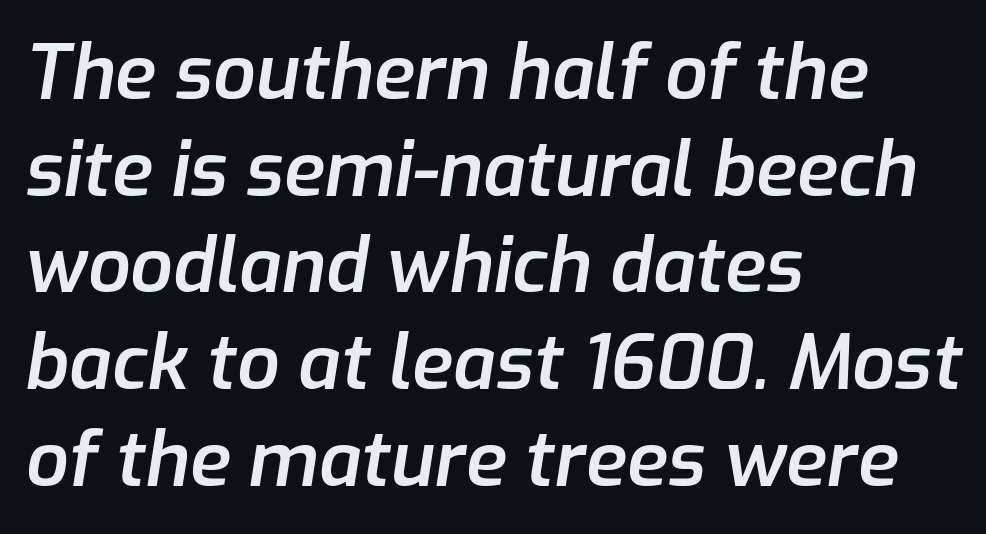
{"italic": "yes", "lean": "right", "slant_degrees": 9, "bold": "semi", "weight": "semibold", "width": "normal", "stroke_contrast": "low", "x_height": "medium", "monospaced": "no", "underline": "no", "align": "left", "line_spacing": "normal", "line_spacing_ratio": 1.29, "letter_spacing": "normal", "letter_spacing_em": 0.0, "glyph_px": 75}
